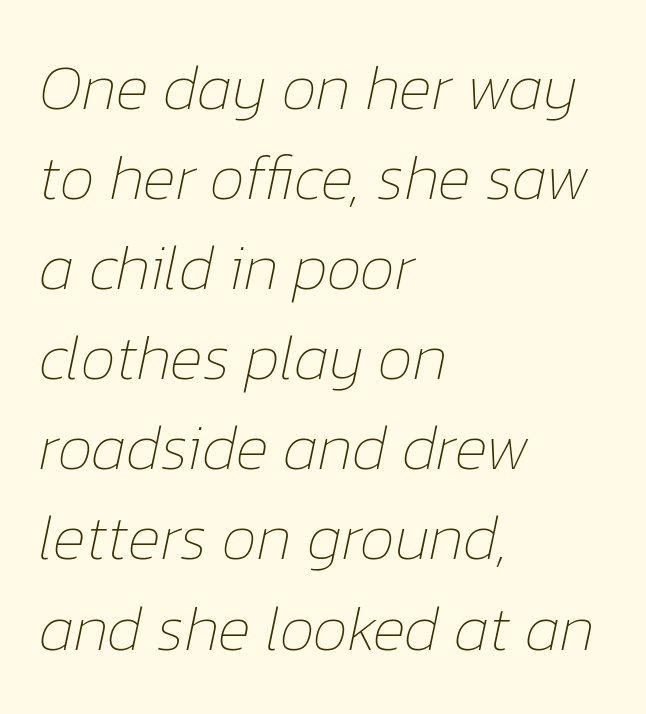
Where is the straight margin? On the left. The lines sit at an ordinary, default distance from one another. The letters advance in unequal steps, a hallmark of proportional type. The glyphs are unaccompanied by any horizontal stroke below them.
